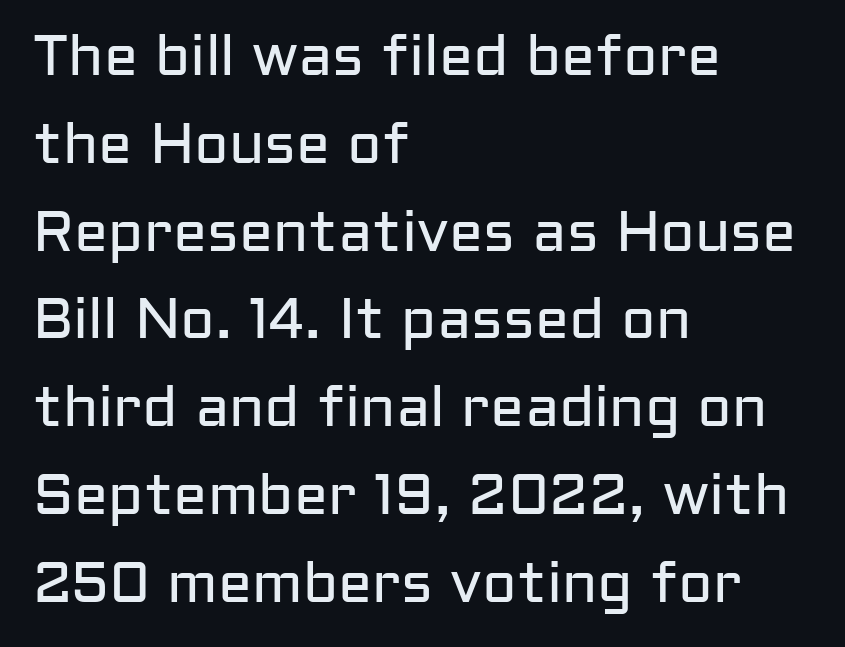
Q: Is the text bold? A: No.
Q: Is the text italic (slanted)? A: No, it is upright.
Q: Is the typeface a serif or a sans-serif typeface? A: Sans-serif.
Q: Is the text underlined? A: No.
Q: How is the paragraph aligned? A: Left-aligned.
Q: Is the spacing between letters normal or unusually wide? A: Normal.
Q: Is the spacing between lines tight, normal or loose? A: Normal.
Q: Width (condensed, normal, or wide)? A: Normal.
Q: Stroke contrast? A: Low.
Q: x-height? A: Medium.
Q: Monospaced? A: No.
